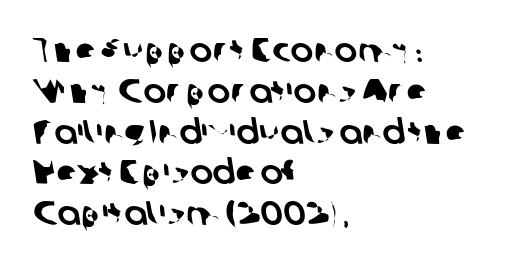
{"serif": "no", "width": "normal", "stroke_contrast": "low", "x_height": "medium", "monospaced": "no", "underline": "no", "align": "left", "line_spacing_ratio": 1.2, "letter_spacing": "normal", "letter_spacing_em": 0.0, "glyph_px": 34}
